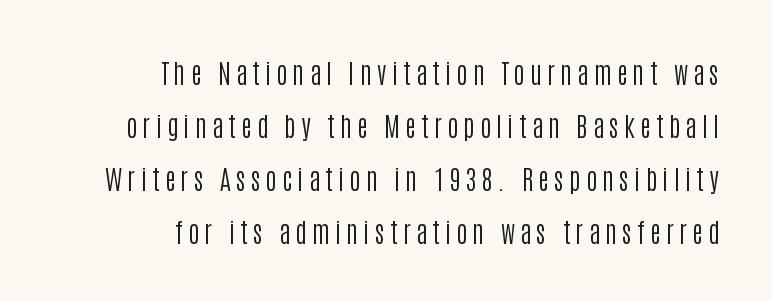
The lines are quadded right. Notice how the stems are strictly vertical — no italics here. Vertically, the passage feels expansive, rows floating well apart. Letters have the restrained weight of plain body copy at most. Anything drawn beneath the words? Only blank space.
